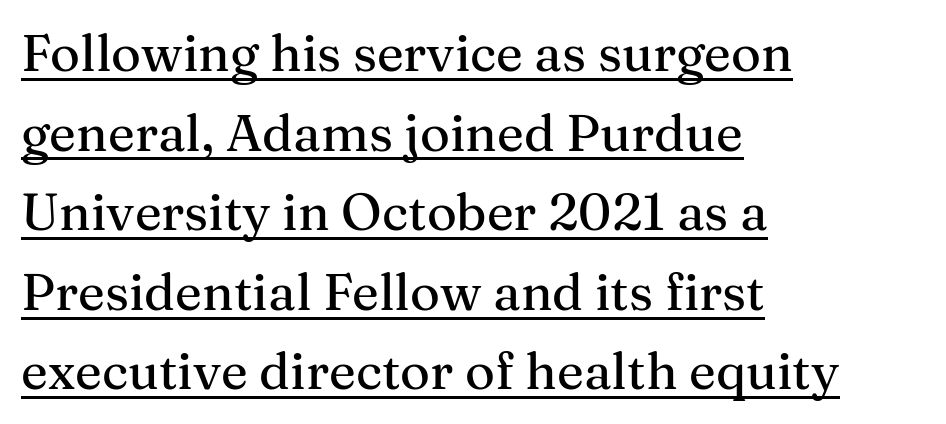
{"serif": "yes", "italic": "no", "width": "normal", "stroke_contrast": "medium", "x_height": "medium", "monospaced": "no", "underline": "yes", "align": "left", "line_spacing": "normal", "line_spacing_ratio": 1.56, "letter_spacing": "normal", "letter_spacing_em": 0.0, "glyph_px": 51}
